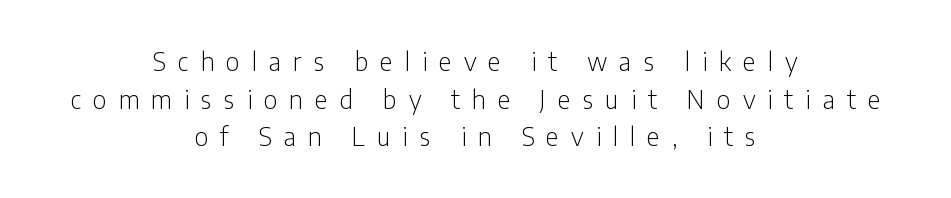
This sample uses expanded letter spacing, leaving extra air between glyphs. The zone under the glyphs is completely vacant. The specimen reads as upright at a glance. Summary of vertical rhythm: regular, with standard interline spacing. The typesetting does not lean heavy: it is not bold.
